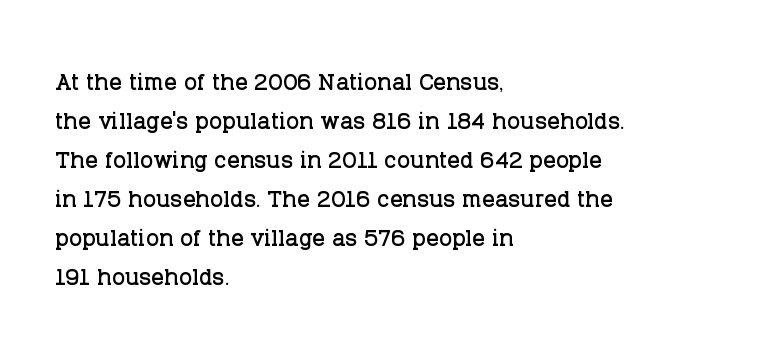
{"serif": "yes", "italic": "no", "width": "normal", "stroke_contrast": "low", "x_height": "large", "monospaced": "no", "underline": "no", "align": "left", "line_spacing": "normal", "line_spacing_ratio": 1.26, "letter_spacing": "normal", "letter_spacing_em": 0.0, "glyph_px": 31}
